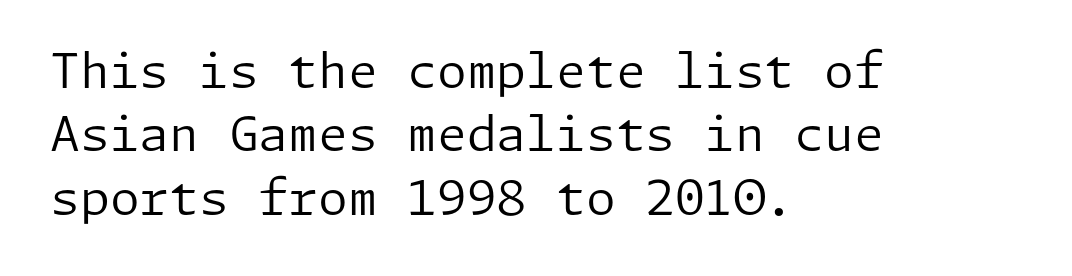
Does the leading feel generous? No, just average. The paragraph has a hard left edge and a soft right edge. The words here are not underlined. The font is comparable to plain body text, perhaps lighter. The letters carry no serifs — their stems end cleanly without finishing strokes. No extra tracking has been applied to these lines.
